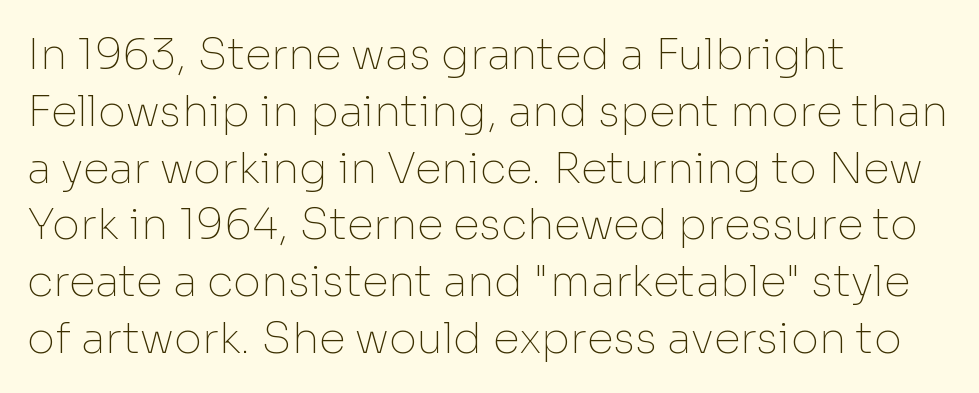
{"serif": "no", "italic": "no", "bold": "no", "weight": "thin", "width": "normal", "stroke_contrast": "low", "x_height": "medium", "monospaced": "no", "underline": "no", "align": "left", "line_spacing": "normal", "line_spacing_ratio": 1.32, "letter_spacing": "normal", "letter_spacing_em": 0.0, "glyph_px": 43}
